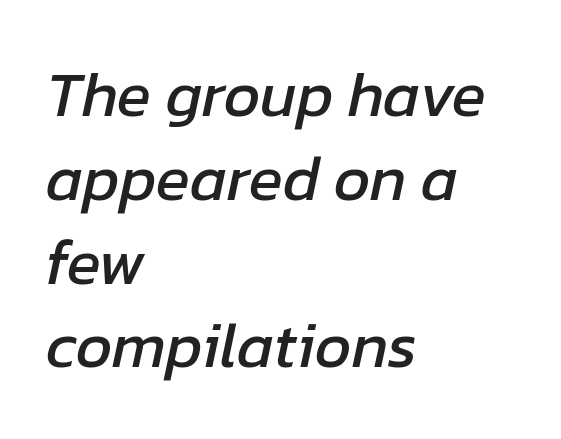
Spacing verdict: proportional, widths tailored to each character. The text block is weighted toward the left margin, trailing off unevenly rightward. Each row of text sits above clean, open space. Vertically, the passage feels balanced, rows spaced as you'd expect. Does extra space separate the letters? No, they use regular spacing.
